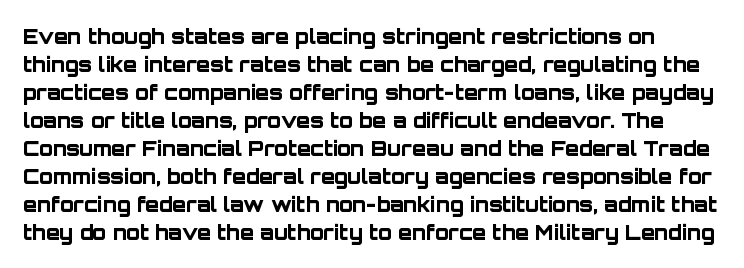
The image shows 20 px bold type, upright; set normal line spacing (1.4x), normal letter spacing, not underlined.
